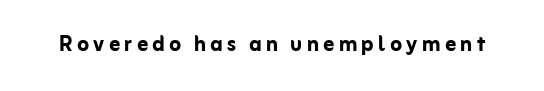
{"italic": "no", "bold": "yes", "underline": "no", "glyph_px": 27}
